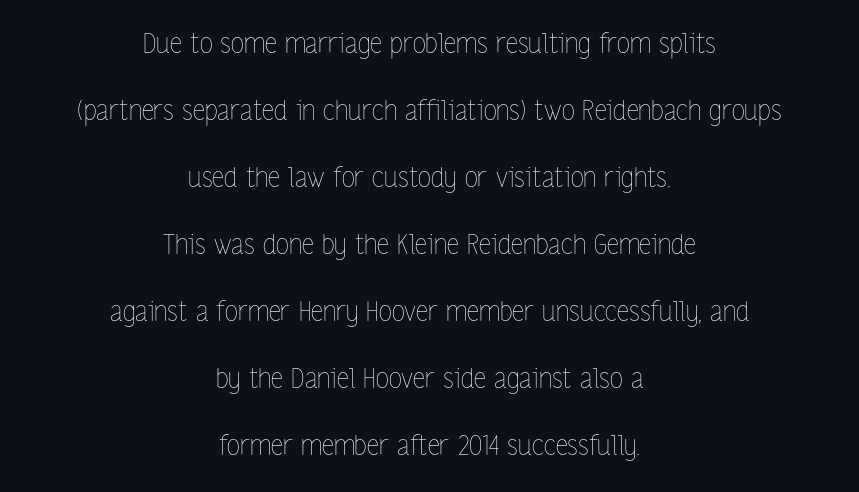
Q: Is the text bold? A: No.
Q: Is the text italic (slanted)? A: No, it is upright.
Q: Is the text underlined? A: No.
Q: How is the paragraph aligned? A: Centered.
Q: Is the spacing between letters normal or unusually wide? A: Normal.
Q: Is the spacing between lines tight, normal or loose? A: Loose.
